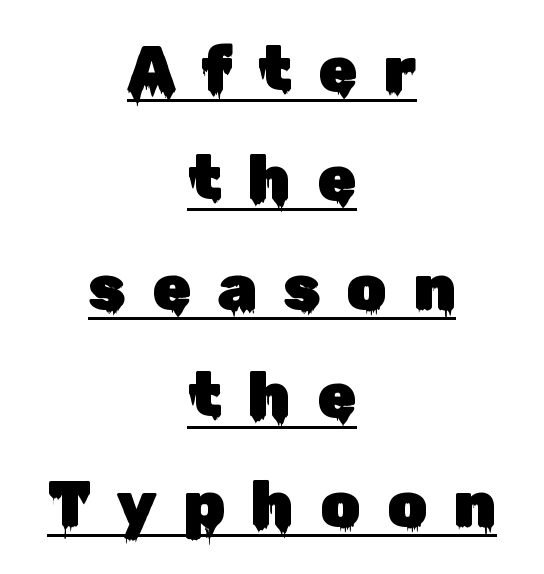
Q: Is the text italic (slanted)? A: No, it is upright.
Q: Is the typeface a serif or a sans-serif typeface? A: Sans-serif.
Q: Is the text underlined? A: Yes.
Q: How is the paragraph aligned? A: Centered.
Q: Is the spacing between letters normal or unusually wide? A: Unusually wide.
Q: Is the spacing between lines tight, normal or loose? A: Normal.
Q: Width (condensed, normal, or wide)? A: Normal.
Q: Stroke contrast? A: Low.
Q: x-height? A: Medium.
Q: Monospaced? A: No.
